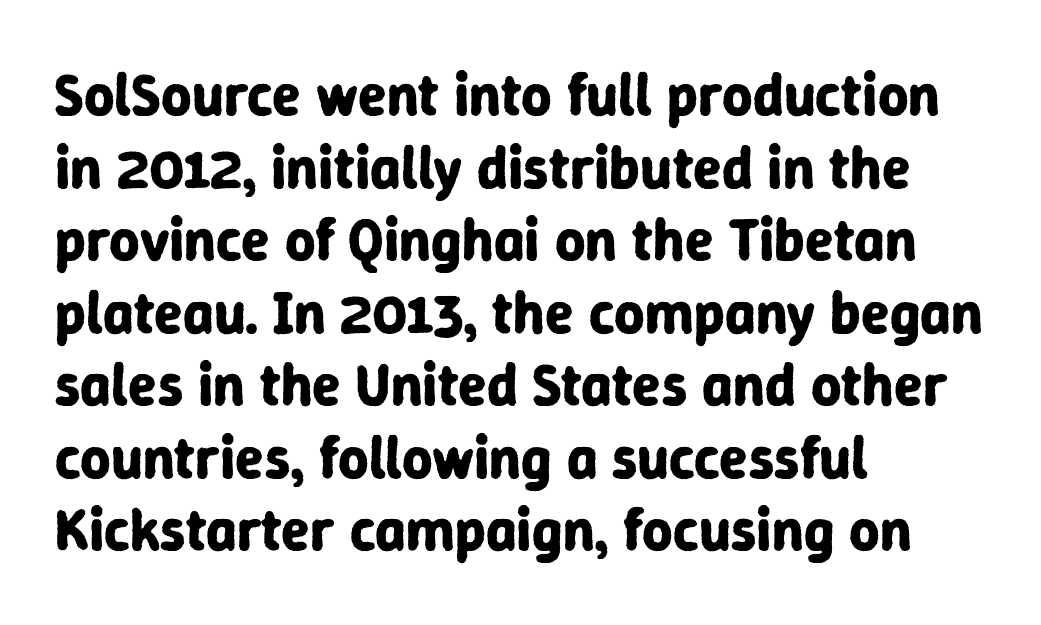
Here the glyphs are tracked normally, forming tight word shapes. Does the lettering tilt? It doesn't — this is upright. This sample uses a sans-serif face. Here the designer chose a conventional face with non-uniform glyph widths. Plenty of ink on the page — the face is bold. Words float on clear page, feet unadorned.
